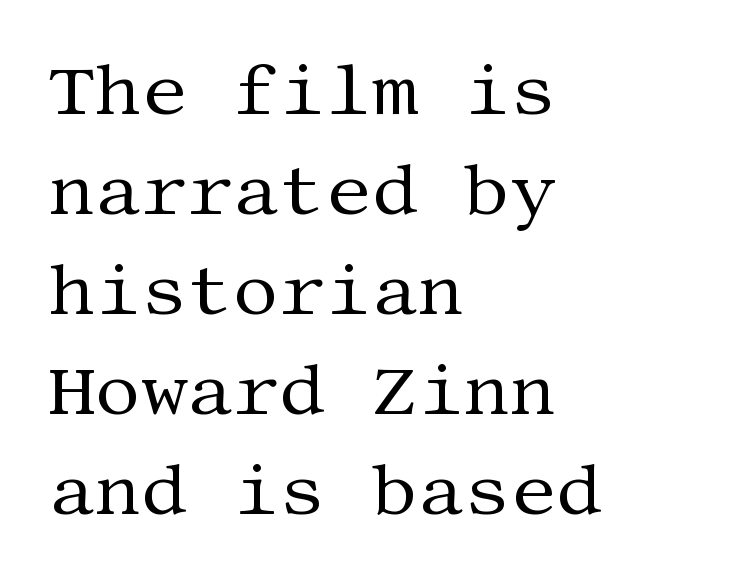
Unmarked baselines from the first word to the last. Honestly, the letter spacing is just normal — you wouldn't notice it. The block of text has a typical density, with ordinary space between rows. The font is comparable to plain body text, perhaps lighter. This sample uses a serif face. Does the copy run flush right? No — it runs flush left.
